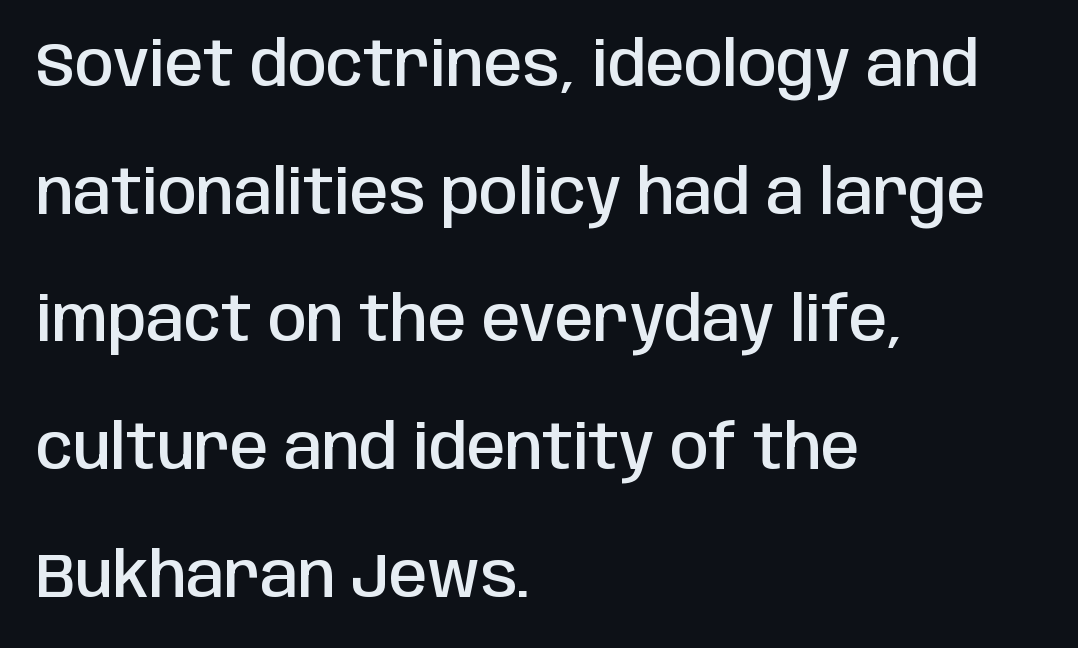
The image shows 62 px semibold, condensed sans-serif type, upright; set left-aligned, loose line spacing (2.06x), normal letter spacing, not underlined; low stroke contrast and a large x-height.
